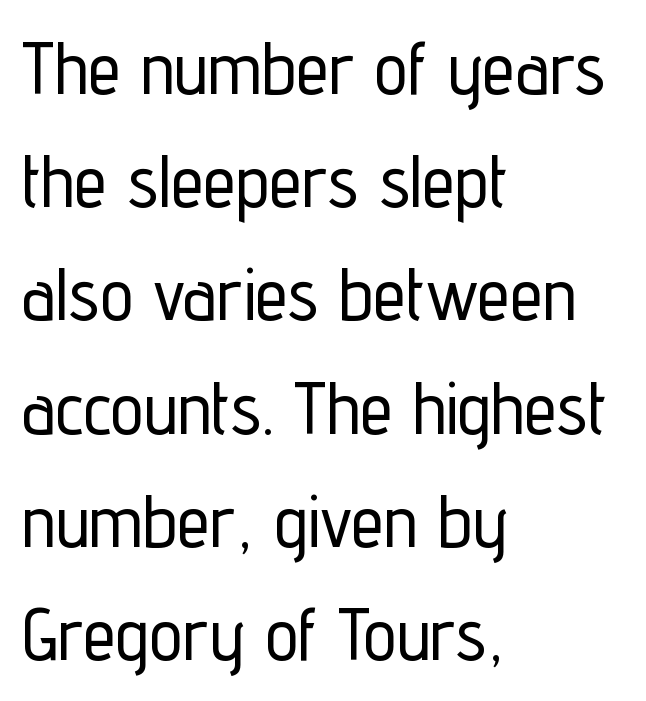
Q: Is the text italic (slanted)? A: No, it is upright.
Q: Is the typeface a serif or a sans-serif typeface? A: Sans-serif.
Q: Is the text underlined? A: No.
Q: How is the paragraph aligned? A: Left-aligned.
Q: Is the spacing between letters normal or unusually wide? A: Normal.
Q: Is the spacing between lines tight, normal or loose? A: Normal.
Q: Width (condensed, normal, or wide)? A: Condensed.
Q: Stroke contrast? A: Low.
Q: x-height? A: Medium.
Q: Monospaced? A: No.
